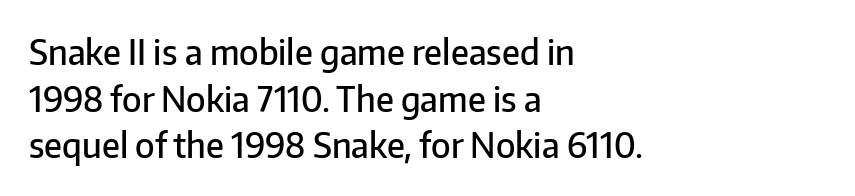
Q: Is the text bold? A: Semi-bold.
Q: Is the text italic (slanted)? A: No, it is upright.
Q: Is the typeface a serif or a sans-serif typeface? A: Sans-serif.
Q: Is the text underlined? A: No.
Q: How is the paragraph aligned? A: Left-aligned.
Q: Is the spacing between letters normal or unusually wide? A: Normal.
Q: Is the spacing between lines tight, normal or loose? A: Normal.
Q: Width (condensed, normal, or wide)? A: Normal.
Q: Stroke contrast? A: Low.
Q: x-height? A: Medium.
Q: Monospaced? A: No.
